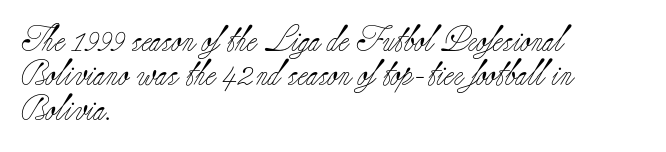
Leftover space on each line is placed entirely after the last word. The rendering uses a moderate line-height, typical for paragraphs. Underlining? Definitely not there. A light-to-regular cut is what we see here.
